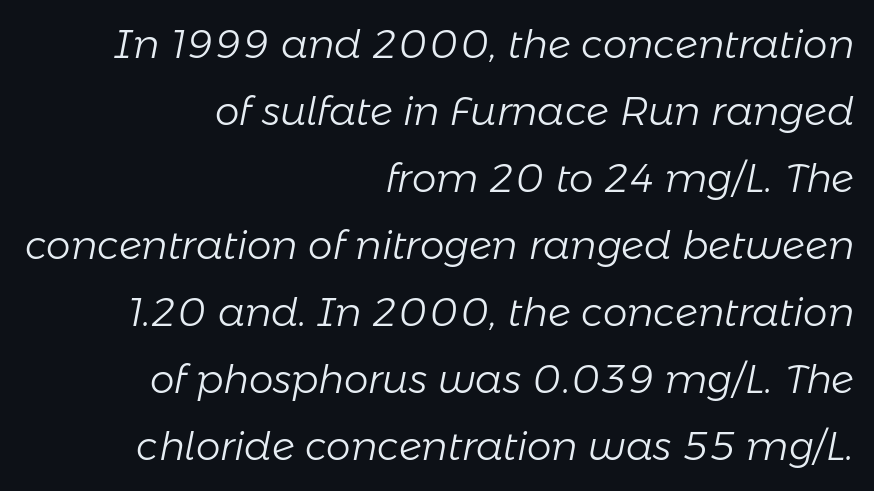
The image shows 39 px light type, italic (leaning right); set right-aligned, line spacing 1.72x, normal letter spacing, not underlined; low stroke contrast and a medium x-height.
